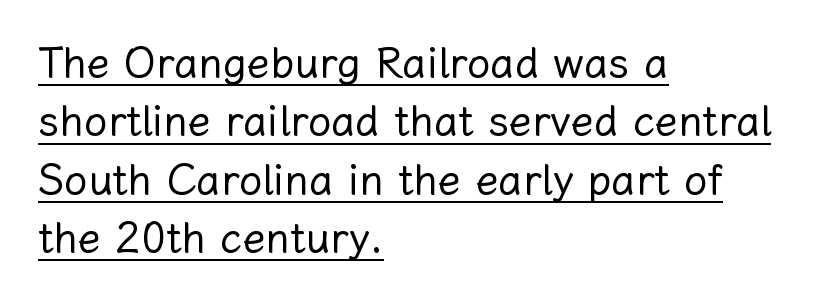
The image shows 42 px regular-weight type, upright; set left-aligned, normal line spacing (1.39x), normal letter spacing, underlined; low stroke contrast and a medium x-height.
